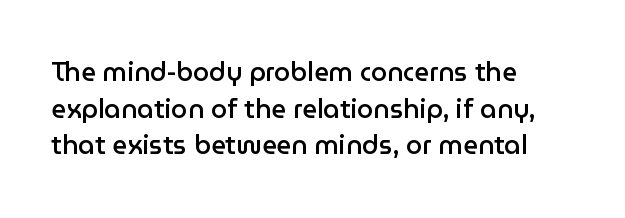
The image shows 26 px text type, upright; set left-aligned, normal line spacing (1.41x), normal letter spacing, not underlined.
